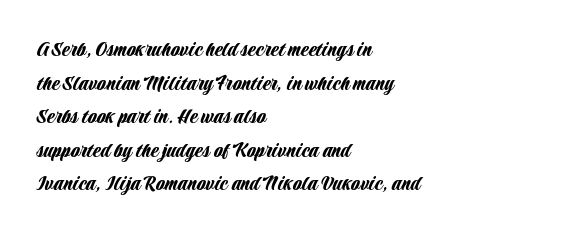
{"underline": "no", "align": "left", "line_spacing": "normal", "line_spacing_ratio": 1.46, "letter_spacing": "normal", "letter_spacing_em": 0.0, "glyph_px": 23}
